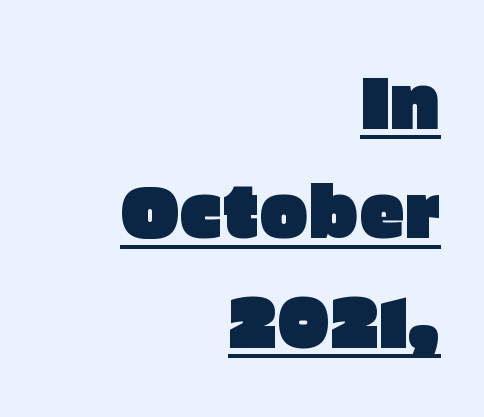
{"serif": "no", "italic": "no", "width": "normal", "stroke_contrast": "low", "x_height": "large", "monospaced": "no", "underline": "yes", "align": "right", "line_spacing": "normal", "line_spacing_ratio": 1.5, "letter_spacing": "normal", "letter_spacing_em": 0.0, "glyph_px": 73}
